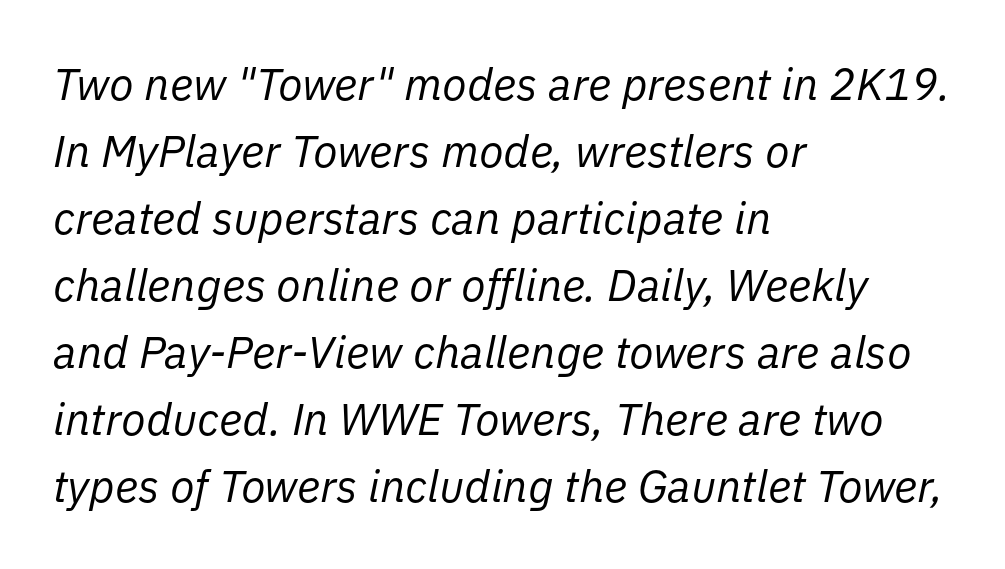
The image shows 45 px regular-weight type, italic (leaning right); set left-aligned, normal line spacing (1.49x), normal letter spacing, not underlined; low stroke contrast and a medium x-height.
